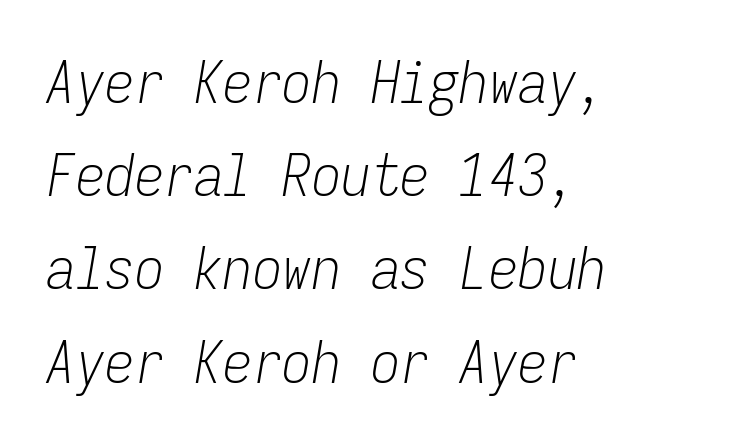
Q: Is the text bold? A: No.
Q: Is the text italic (slanted)? A: Yes, it leans right by about 9 degrees.
Q: Is the text underlined? A: No.
Q: How is the paragraph aligned? A: Left-aligned.
Q: Is the spacing between letters normal or unusually wide? A: Normal.
Q: Is the spacing between lines tight, normal or loose? A: Normal.
Q: Width (condensed, normal, or wide)? A: Condensed.
Q: Stroke contrast? A: Low.
Q: x-height? A: Medium.
Q: Monospaced? A: Yes.
